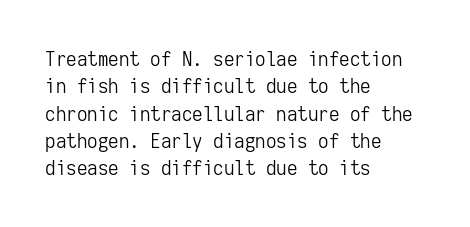
The image shows 21 px text type, upright; set left-aligned, normal line spacing (1.3x), normal letter spacing, not underlined.
